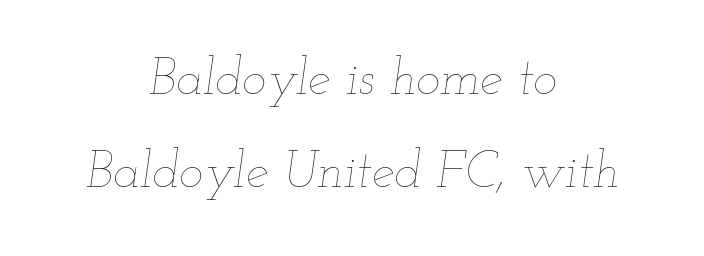
Q: Is the text bold? A: No.
Q: Is the text italic (slanted)? A: Yes, it leans right by about 12 degrees.
Q: Is the text underlined? A: No.
Q: How is the paragraph aligned? A: Centered.
Q: Is the spacing between letters normal or unusually wide? A: Normal.
Q: Width (condensed, normal, or wide)? A: Wide.
Q: Stroke contrast? A: Low.
Q: x-height? A: Small.
Q: Monospaced? A: No.
